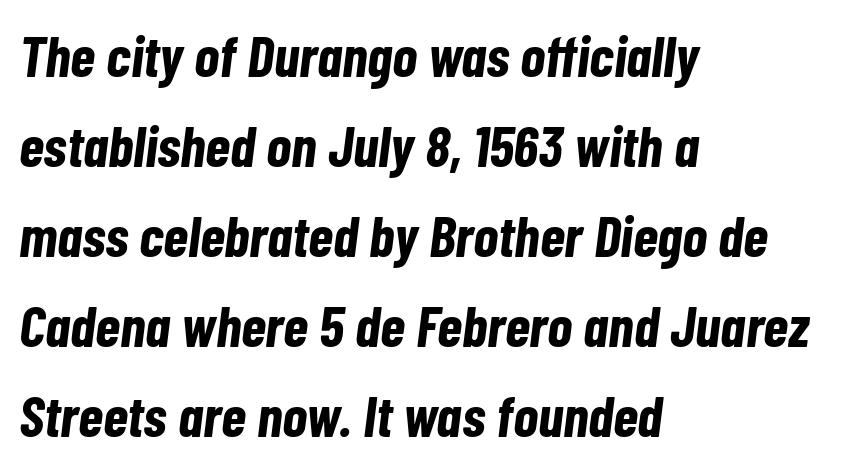
{"italic": "yes", "lean": "right", "slant_degrees": 7, "bold": "yes", "weight": "bold", "width": "condensed", "stroke_contrast": "low", "x_height": "medium", "monospaced": "no", "underline": "no", "align": "left", "line_spacing": "normal", "line_spacing_ratio": 1.55, "letter_spacing": "normal", "letter_spacing_em": 0.0, "glyph_px": 58}
